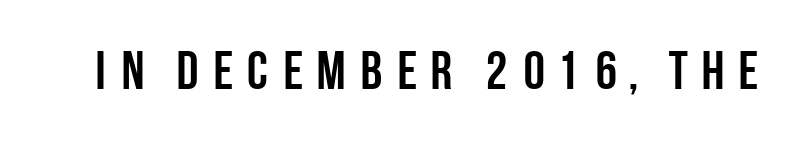
Q: Is the text bold? A: Yes.
Q: Is the text italic (slanted)? A: No, it is upright.
Q: Is the typeface a serif or a sans-serif typeface? A: Sans-serif.
Q: Is the text underlined? A: No.
Q: Width (condensed, normal, or wide)? A: Condensed.
Q: Stroke contrast? A: Low.
Q: x-height? A: Large.
Q: Monospaced? A: No.
